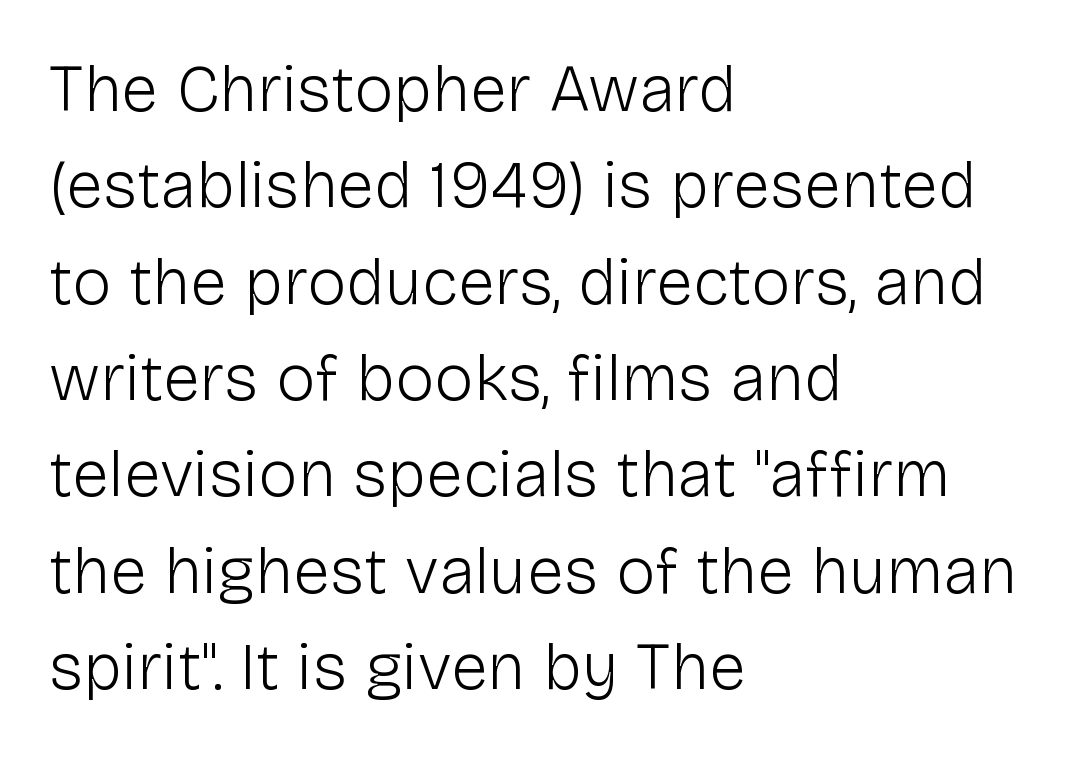
Varying glyph widths throughout — classic text-font behaviour. The weight would be labelled regular, book, light, or lighter still. Descenders are the only things crossing below the line. Typeset ragged right — the left edge is the straight one. The gaps between neighbouring characters are ordinary and unremarkable. Nope, no serifs anywhere on these letters.
